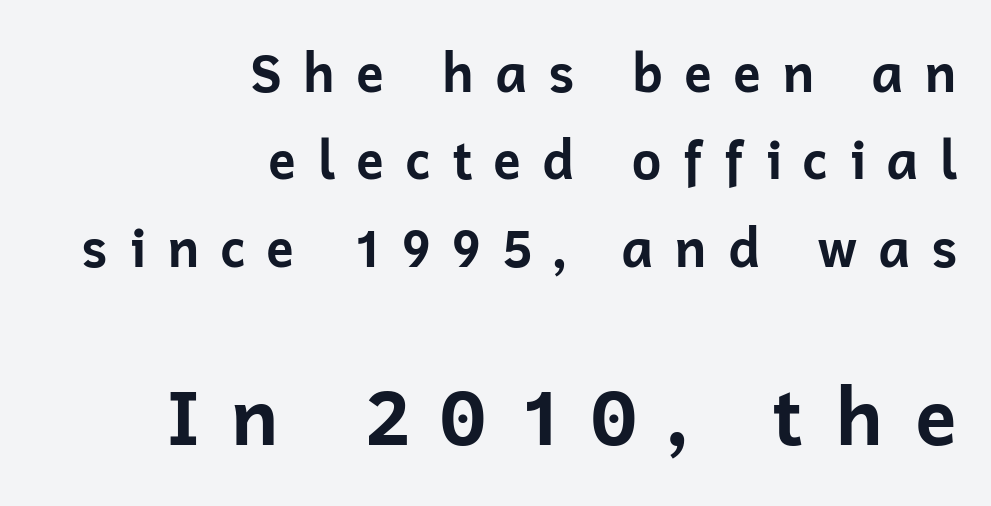
Q: Is the text bold? A: Yes.
Q: Is the text italic (slanted)? A: No, it is upright.
Q: Is the typeface a serif or a sans-serif typeface? A: Sans-serif.
Q: Is the text underlined? A: No.
Q: How is the paragraph aligned? A: Right-aligned.
Q: Is the spacing between letters normal or unusually wide? A: Unusually wide.
Q: Is the spacing between lines tight, normal or loose? A: Normal.
Q: Which block of text is set in a larger size, the first (top) or the second (bottom)? A: The second (bottom) one.
Q: Width (condensed, normal, or wide)? A: Normal.
Q: Stroke contrast? A: Low.
Q: x-height? A: Medium.
Q: Monospaced? A: No.
